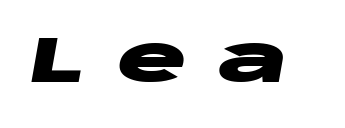
{"italic": "yes", "lean": "right", "slant_degrees": 10, "bold": "yes", "weight": "heavy", "width": "wide", "stroke_contrast": "low", "x_height": "large", "monospaced": "no", "underline": "no", "letter_spacing": "wide", "letter_spacing_em": 0.47, "glyph_px": 65}
